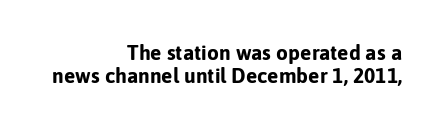
Q: Is the text bold? A: Yes.
Q: Is the text italic (slanted)? A: No, it is upright.
Q: Is the text underlined? A: No.
Q: How is the paragraph aligned? A: Right-aligned.
Q: Is the spacing between letters normal or unusually wide? A: Normal.
Q: Is the spacing between lines tight, normal or loose? A: Tight.
